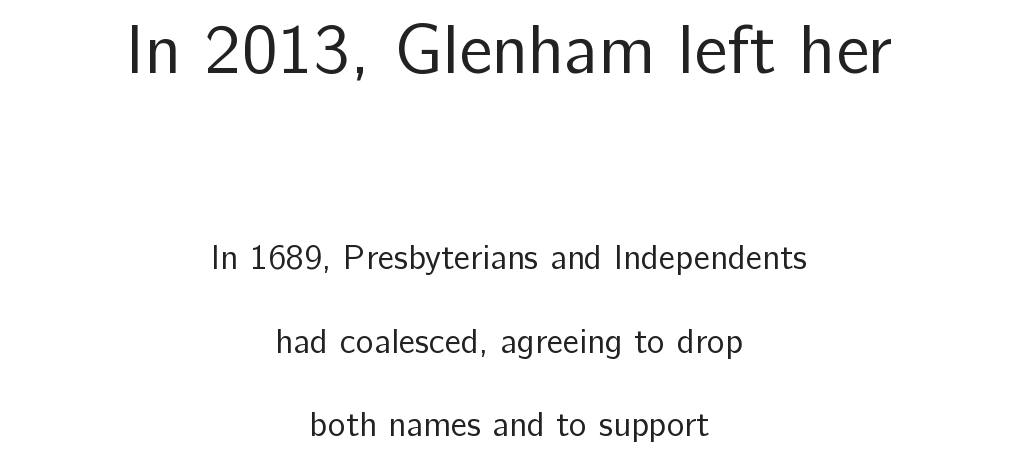
The image shows 69 px regular-weight sans-serif type, upright; set centered, loose line spacing (2.45x), normal letter spacing, not underlined; the first (top) block is 2.03x larger; low stroke contrast and a medium x-height.
